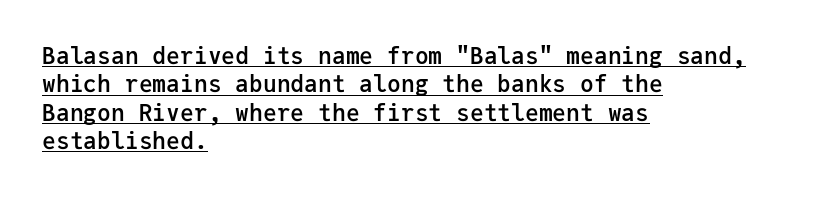
The image shows 23 px text type, upright; set left-aligned, line spacing 1.23x, normal letter spacing, underlined.
